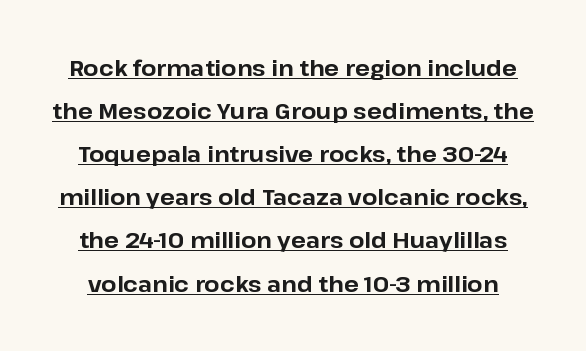
Leading: increased. The face used here is rendered with its standard letterfit. The rendered words wear a rule along their underside. Notice how thick the strokes are: this is what a full bold looks like. These lines were composed using upright roman letters.
